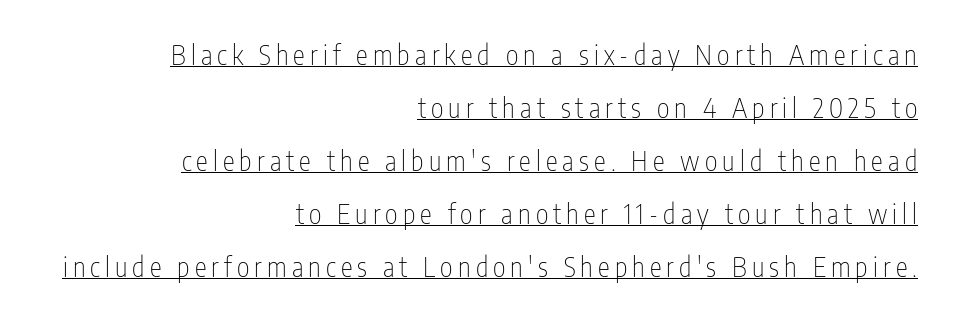
Q: Is the text bold? A: No.
Q: Is the text italic (slanted)? A: No, it is upright.
Q: Is the text underlined? A: Yes.
Q: How is the paragraph aligned? A: Right-aligned.
Q: Is the spacing between lines tight, normal or loose? A: Loose.
